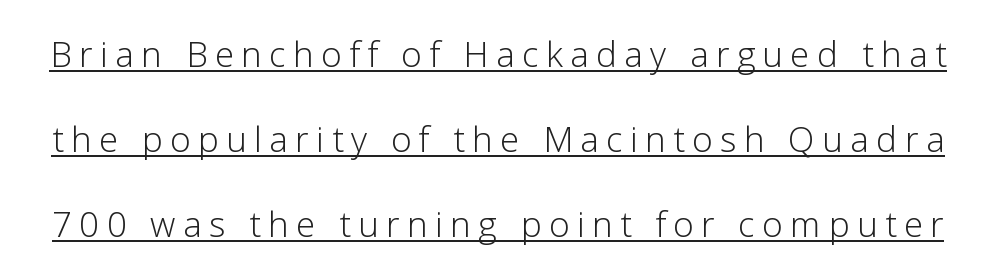
Q: Is the text bold? A: No.
Q: Is the text italic (slanted)? A: No, it is upright.
Q: Is the typeface a serif or a sans-serif typeface? A: Sans-serif.
Q: Is the text underlined? A: Yes.
Q: Is the spacing between letters normal or unusually wide? A: Unusually wide.
Q: Is the spacing between lines tight, normal or loose? A: Loose.
Q: Width (condensed, normal, or wide)? A: Normal.
Q: Stroke contrast? A: Low.
Q: x-height? A: Medium.
Q: Monospaced? A: No.
